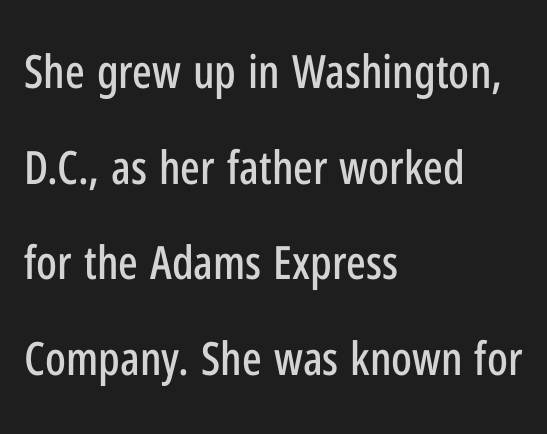
{"serif": "no", "italic": "no", "width": "condensed", "stroke_contrast": "low", "x_height": "medium", "monospaced": "no", "underline": "no", "align": "left", "line_spacing": "loose", "line_spacing_ratio": 2.08, "letter_spacing": "normal", "letter_spacing_em": 0.0, "glyph_px": 46}
